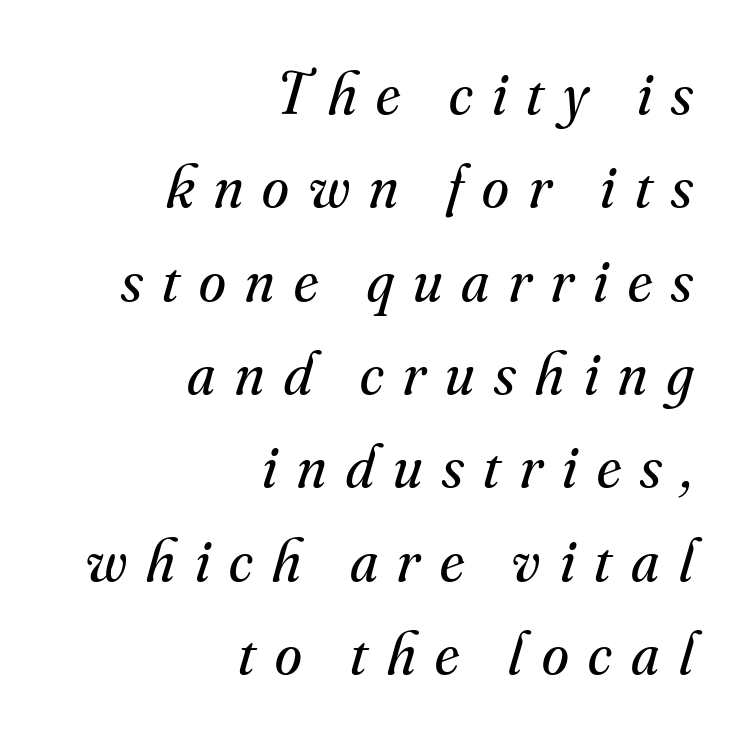
Q: Is the text bold? A: No.
Q: Is the text italic (slanted)? A: Yes, it leans right by about 16 degrees.
Q: Is the typeface a serif or a sans-serif typeface? A: Serif.
Q: Is the text underlined? A: No.
Q: How is the paragraph aligned? A: Right-aligned.
Q: Is the spacing between letters normal or unusually wide? A: Unusually wide.
Q: Is the spacing between lines tight, normal or loose? A: Normal.
Q: Width (condensed, normal, or wide)? A: Normal.
Q: Stroke contrast? A: Medium.
Q: x-height? A: Small.
Q: Monospaced? A: No.
